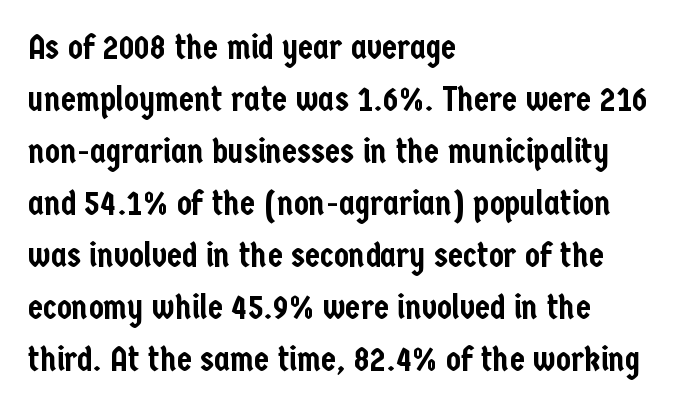
This is roman type, the default non-slanted kind. This sample has the flowing, uneven cadence of proportional lettering. The passage is arranged the way most books set body copy — flush left. Rows of type keep a routine distance in the vertical direction. In terms of letterform style, serifs are entirely absent.
